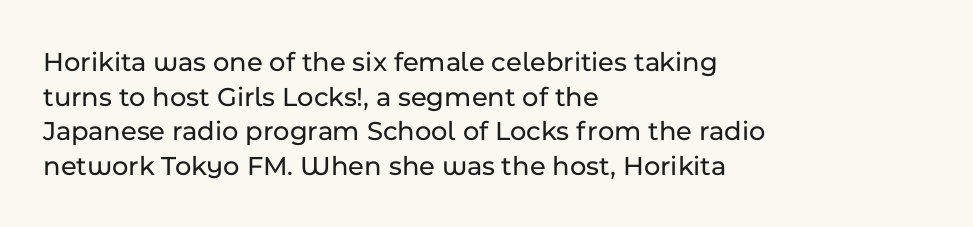
Words float on clear page, feet unadorned. A roman cut, with each character standing at attention. A typesetter would call this proportional, since set widths differ per character. The designer went with a sans here, leaving each stem footless. Horizontally, the lines are justified to the leading edge only.
